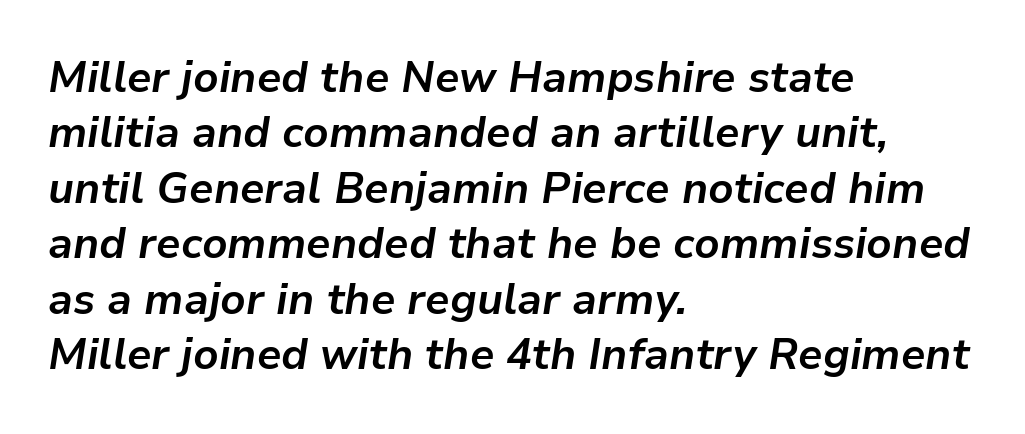
The image shows 43 px bold type, italic (leaning right); set left-aligned, normal line spacing (1.29x), normal letter spacing, not underlined; low stroke contrast and a medium x-height.
